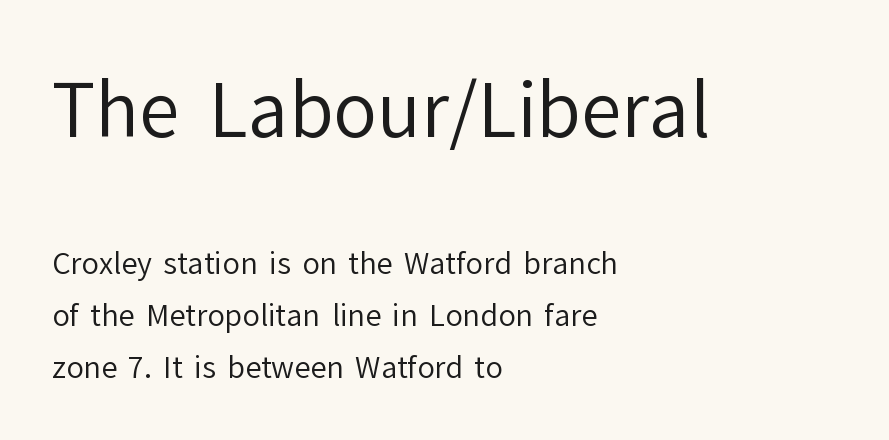
Q: Is the text bold? A: No.
Q: Is the text italic (slanted)? A: No, it is upright.
Q: Is the typeface a serif or a sans-serif typeface? A: Sans-serif.
Q: Is the text underlined? A: No.
Q: How is the paragraph aligned? A: Left-aligned.
Q: Is the spacing between letters normal or unusually wide? A: Normal.
Q: Which block of text is set in a larger size, the first (top) or the second (bottom)? A: The first (top) one.
Q: Width (condensed, normal, or wide)? A: Normal.
Q: Stroke contrast? A: Low.
Q: x-height? A: Medium.
Q: Monospaced? A: No.
